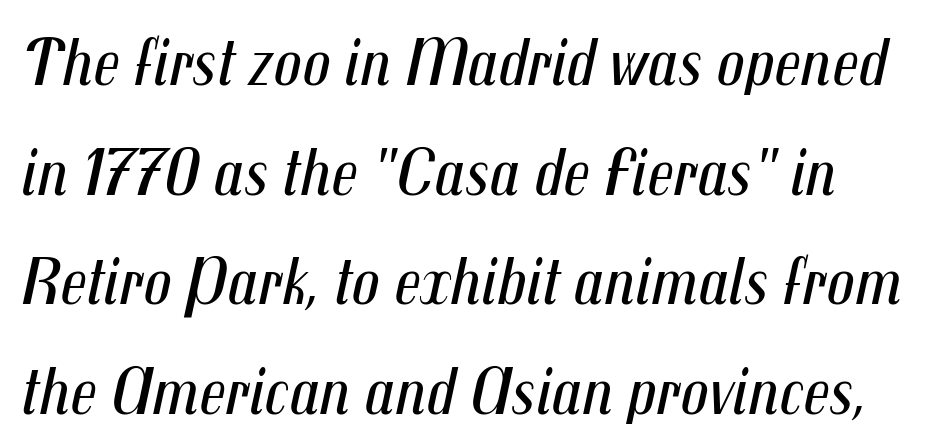
Designer's note — italics engaged. The zone under the glyphs is completely vacant. If you measured baseline to baseline, you'd find a middling distance. You could not count columns in this text — the font is proportionally spaced.
